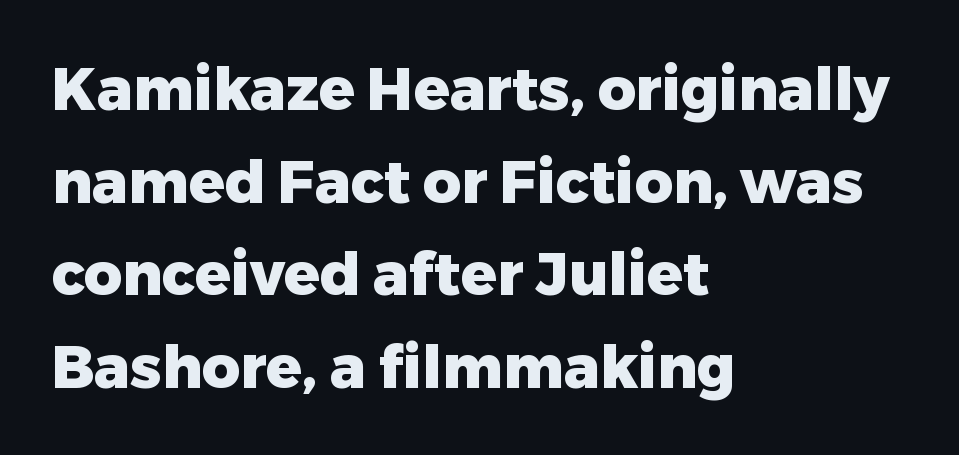
The image shows 59 px heavy sans-serif type, upright; set left-aligned, normal line spacing (1.57x), normal letter spacing, not underlined; low stroke contrast and a medium x-height.
